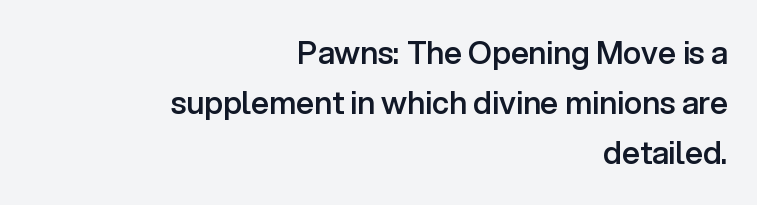
The image shows 31 px semibold sans-serif type, upright; set right-aligned, normal line spacing (1.62x), normal letter spacing, not underlined; low stroke contrast and a medium x-height.
